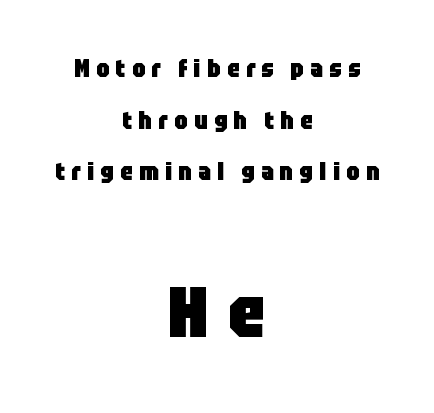
Centered paragraph, ragged on both sides. Examine the stroke ends and you'll find no serifs. Every character sits straight up, as roman type does. This layout puts the modest block above and the oversized block below. Heavy, bold letterforms.
